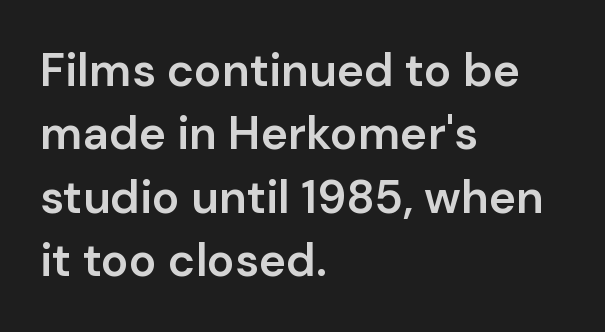
{"serif": "no", "italic": "no", "bold": "semi", "weight": "semibold", "width": "normal", "stroke_contrast": "low", "x_height": "medium", "monospaced": "no", "underline": "no", "align": "left", "line_spacing": "normal", "line_spacing_ratio": 1.38, "letter_spacing": "normal", "letter_spacing_em": 0.0, "glyph_px": 46}
